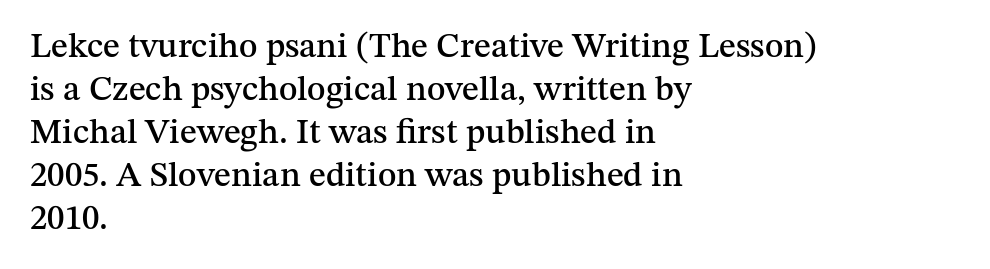
Q: Is the text italic (slanted)? A: No, it is upright.
Q: Is the typeface a serif or a sans-serif typeface? A: Serif.
Q: Is the text underlined? A: No.
Q: How is the paragraph aligned? A: Left-aligned.
Q: Is the spacing between letters normal or unusually wide? A: Normal.
Q: Width (condensed, normal, or wide)? A: Normal.
Q: Stroke contrast? A: Medium.
Q: x-height? A: Medium.
Q: Monospaced? A: No.
